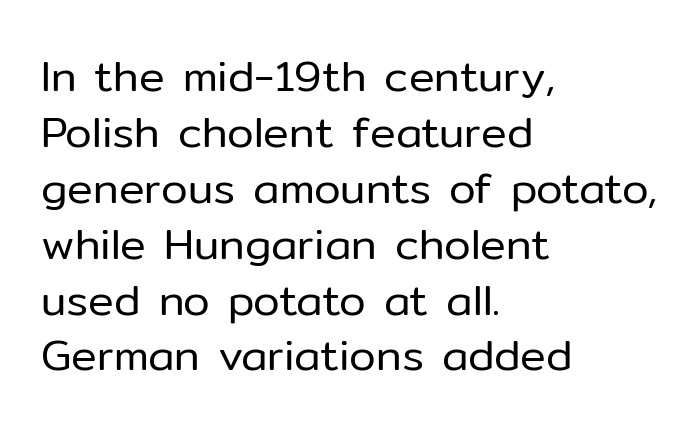
Q: Is the text bold? A: No.
Q: Is the text italic (slanted)? A: No, it is upright.
Q: Is the typeface a serif or a sans-serif typeface? A: Sans-serif.
Q: Is the text underlined? A: No.
Q: How is the paragraph aligned? A: Left-aligned.
Q: Is the spacing between letters normal or unusually wide? A: Normal.
Q: Is the spacing between lines tight, normal or loose? A: Normal.
Q: Width (condensed, normal, or wide)? A: Normal.
Q: Stroke contrast? A: Low.
Q: x-height? A: Medium.
Q: Monospaced? A: No.
